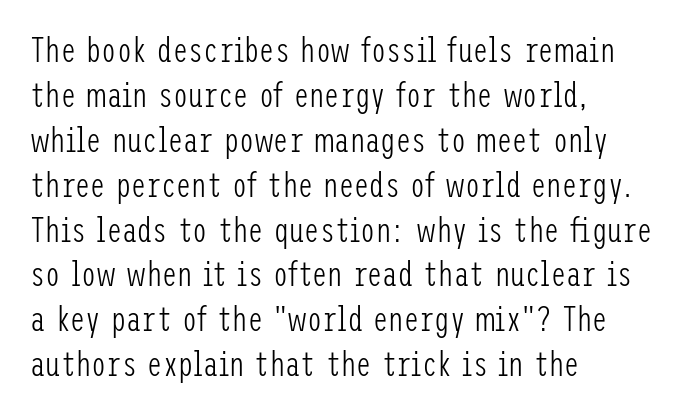
{"serif": "no", "italic": "no", "bold": "no", "weight": "light", "width": "condensed", "stroke_contrast": "low", "x_height": "medium", "underline": "no", "align": "left", "line_spacing": "normal", "line_spacing_ratio": 1.32, "letter_spacing": "normal", "letter_spacing_em": 0.0, "glyph_px": 34}
